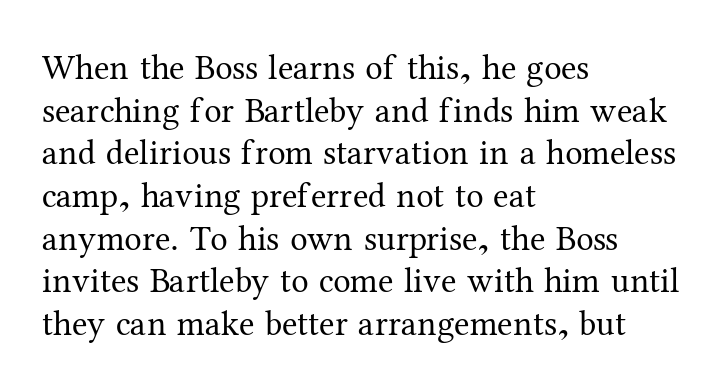
The image shows 35 px regular-weight serif type, upright; set left-aligned, line spacing 1.22x, normal letter spacing, not underlined; medium stroke contrast and a medium x-height.
